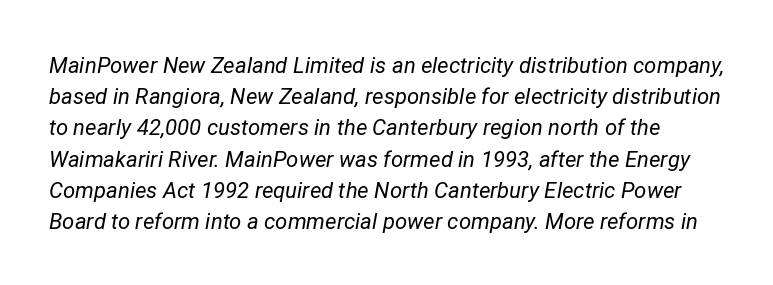
The image shows 22 px text type, italic (leaning right); set normal line spacing (1.42x), normal letter spacing, not underlined.
